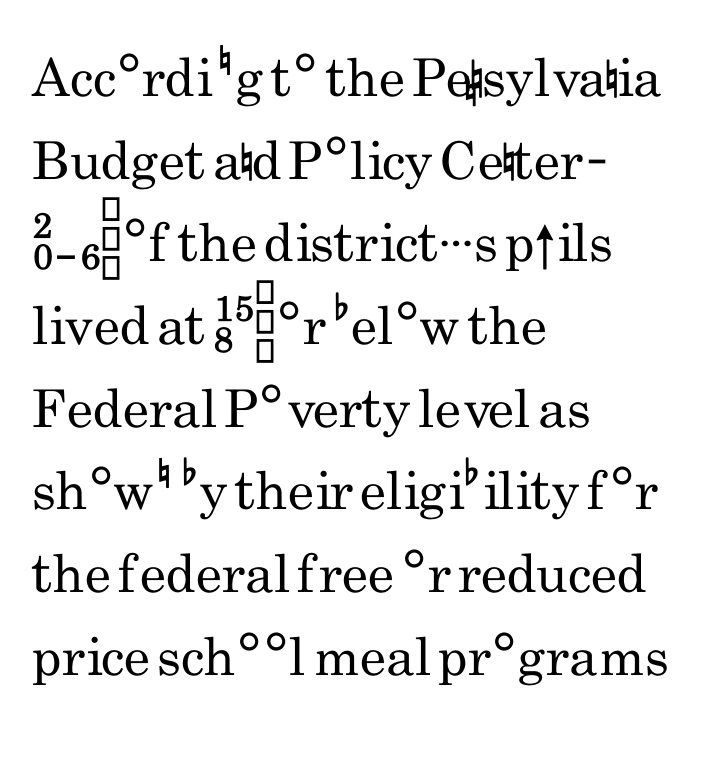
This sample uses plain, unmodified letter spacing. I'd call this a sans setting — the letters go barefoot. The lines sit at an ordinary, default distance from one another. Spacing verdict: proportional, widths tailored to each character.
